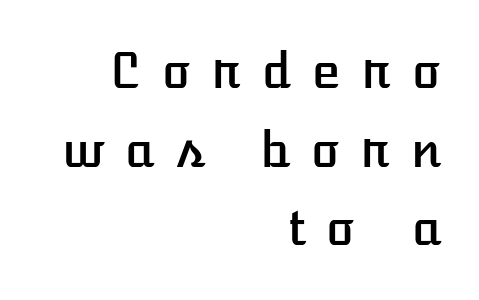
Italic? Not at all — the glyphs are vertical. This rendering widens character spacing well past its baseline value. Spacing verdict: proportional, widths tailored to each character. Reading down the block, your eye finds every line finishing at a fixed right position. The space beneath each line is pristine and unruled. Normally led — the rows are evenly, conventionally spaced.
